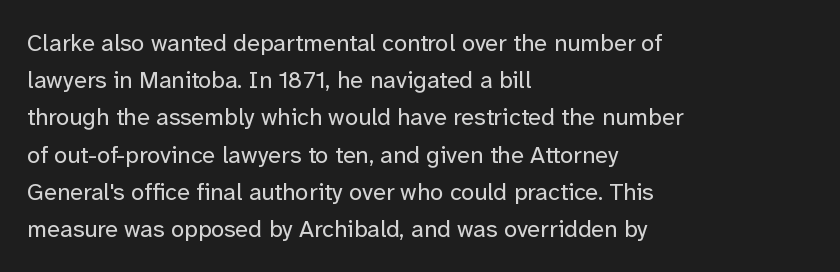
{"italic": "no", "bold": "no", "underline": "no", "align": "left", "line_spacing": "normal", "line_spacing_ratio": 1.55, "letter_spacing": "normal", "letter_spacing_em": 0.0, "glyph_px": 24}
